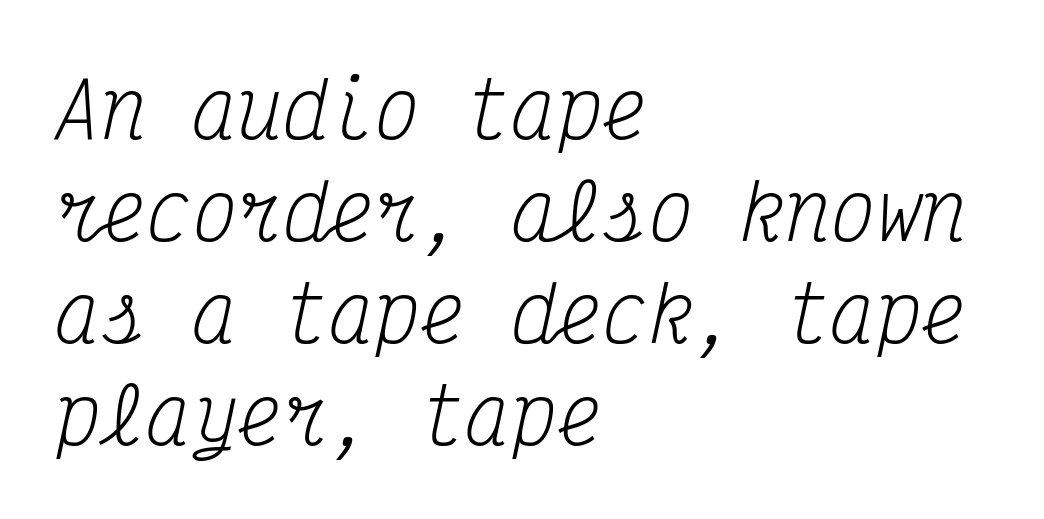
The passage shown is not bold in any degree. Unlike a clean sans, this face finishes its strokes with serifs. The whole block is typeset with a tilt. Quick note: underline off.
